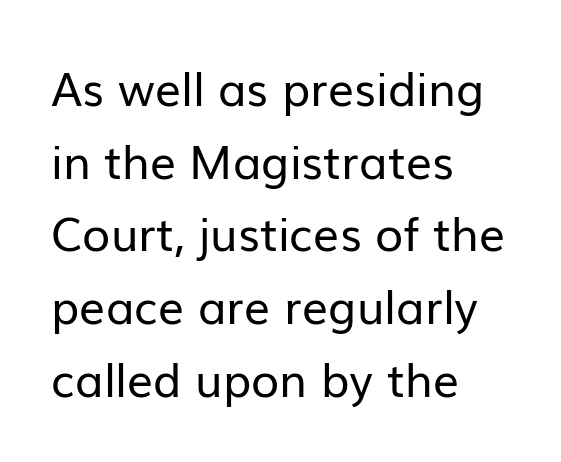
To sum up the face: it is a sans, with no serifs. Clear beneath every line of the passage. Caption: standard tracking, unaltered. A quiet, ordinary-to-light weight characterises the typeface. The letters advance in unequal steps, a hallmark of proportional type. These lines sit exactly where default settings would place them.
